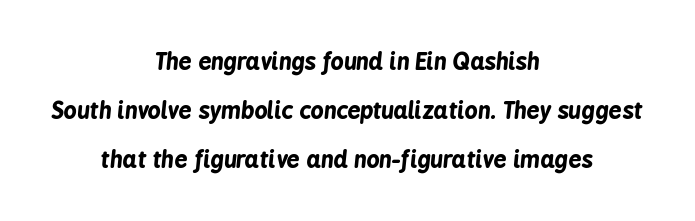
Q: Is the text bold? A: Yes.
Q: Is the text italic (slanted)? A: Yes, it leans right by about 6 degrees.
Q: Is the text underlined? A: No.
Q: How is the paragraph aligned? A: Centered.
Q: Is the spacing between letters normal or unusually wide? A: Normal.
Q: Is the spacing between lines tight, normal or loose? A: Loose.
